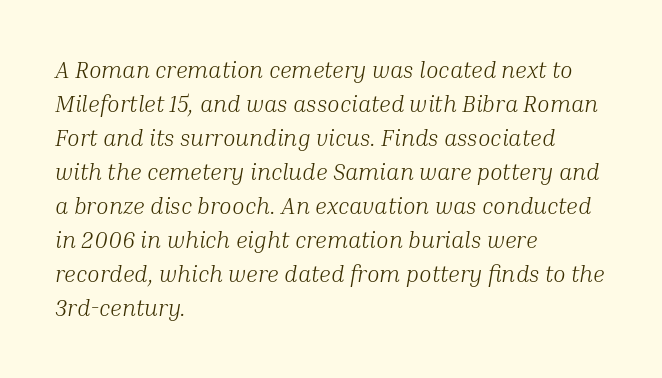
The image shows 23 px text type, italic (leaning right); set left-aligned, normal line spacing (1.48x), normal letter spacing, not underlined.
